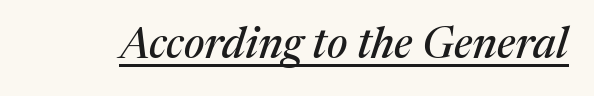
Q: Is the text italic (slanted)? A: Yes, it leans right by about 17 degrees.
Q: Is the typeface a serif or a sans-serif typeface? A: Serif.
Q: Is the text underlined? A: Yes.
Q: Is the spacing between letters normal or unusually wide? A: Normal.
Q: Width (condensed, normal, or wide)? A: Normal.
Q: Stroke contrast? A: Medium.
Q: x-height? A: Medium.
Q: Monospaced? A: No.
